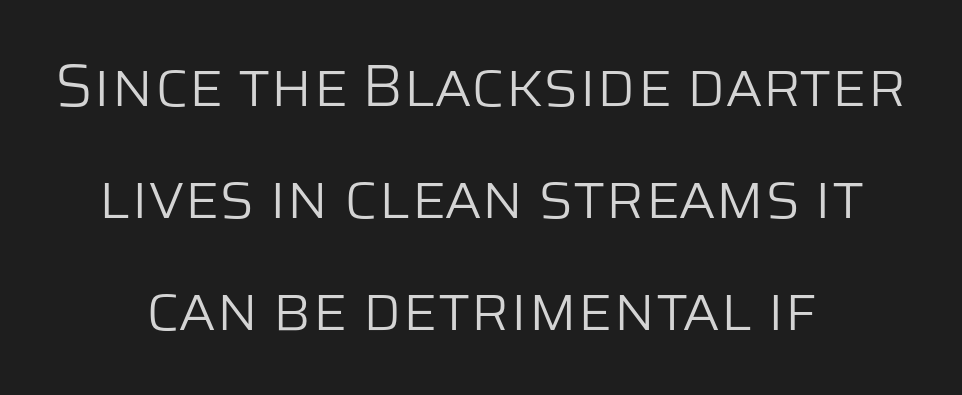
Compared with a flush-left layout, this one balances lines on the center instead. You can tell it's not italic because the verticals are truly vertical. The space directly below the letters is spotless. Nobody touched the tracking dial on this one. The face used here is a sans, in the tradition of grotesques and geometrics.
